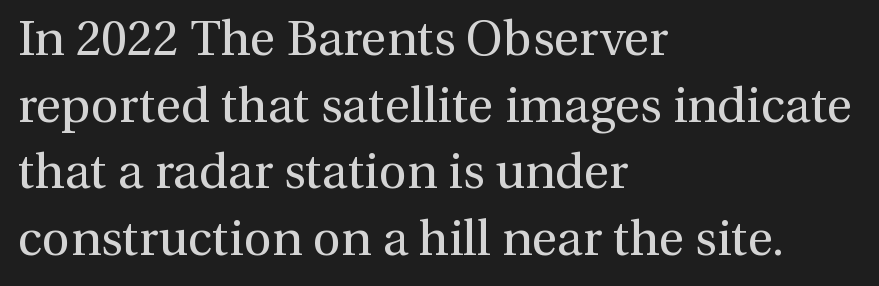
The rendering shows small feet on the letterforms — a serif design. The type sits square on the baseline with zero lean. Does the leading feel generous? No, just average. The cut favours lightness, reaching ordinary text weight at its darkest.
